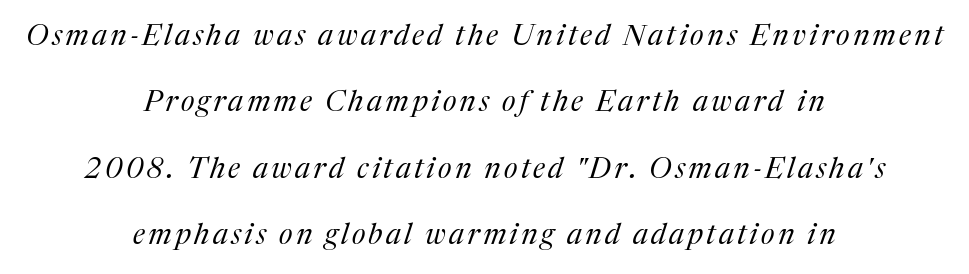
Q: Is the text bold? A: No.
Q: Is the text italic (slanted)? A: Yes, it leans right by about 17 degrees.
Q: Is the typeface a serif or a sans-serif typeface? A: Serif.
Q: Is the text underlined? A: No.
Q: How is the paragraph aligned? A: Centered.
Q: Is the spacing between lines tight, normal or loose? A: Loose.
Q: Width (condensed, normal, or wide)? A: Normal.
Q: Stroke contrast? A: Medium.
Q: x-height? A: Medium.
Q: Monospaced? A: No.
